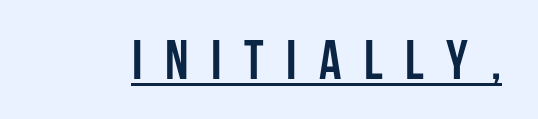
The image shows 55 px semibold, condensed sans-serif type, upright; set unusually wide letter spacing (+0.41 em), underlined; low stroke contrast and a large x-height.
